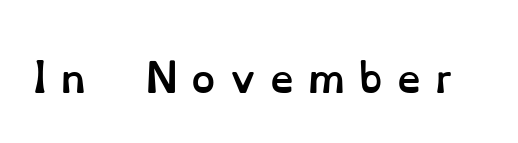
A typesetter would call this proportional, since set widths differ per character. Tracking here is generous; glyphs stand well apart from one another. The lettering stays uniformly vertical, giving the passage a roman look. Clear beneath every line of the passage.
